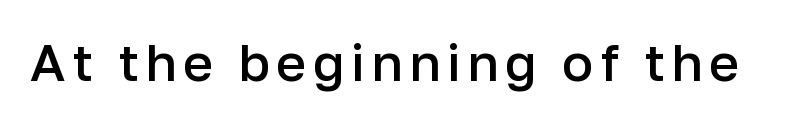
The image shows 52 px semibold sans-serif type, upright; set not underlined; low stroke contrast and a medium x-height.
